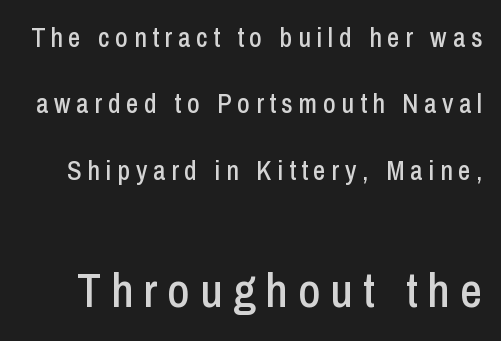
Q: Is the text italic (slanted)? A: No, it is upright.
Q: Is the typeface a serif or a sans-serif typeface? A: Sans-serif.
Q: Is the text underlined? A: No.
Q: Is the spacing between letters normal or unusually wide? A: Unusually wide.
Q: Is the spacing between lines tight, normal or loose? A: Loose.
Q: Which block of text is set in a larger size, the first (top) or the second (bottom)? A: The second (bottom) one.
Q: Width (condensed, normal, or wide)? A: Condensed.
Q: Stroke contrast? A: Low.
Q: x-height? A: Medium.
Q: Monospaced? A: No.
